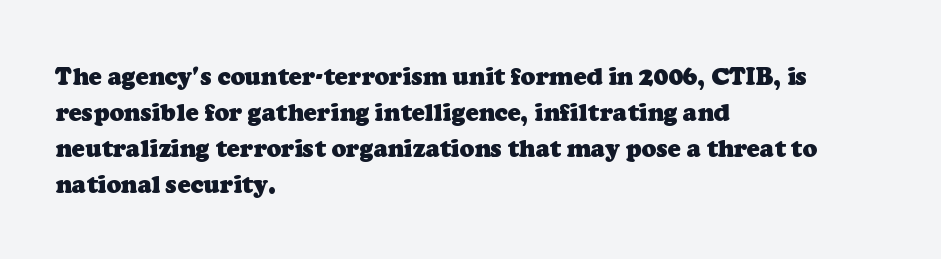
The image shows 24 px bold type; set left-aligned, normal line spacing (1.5x), normal letter spacing, not underlined.
